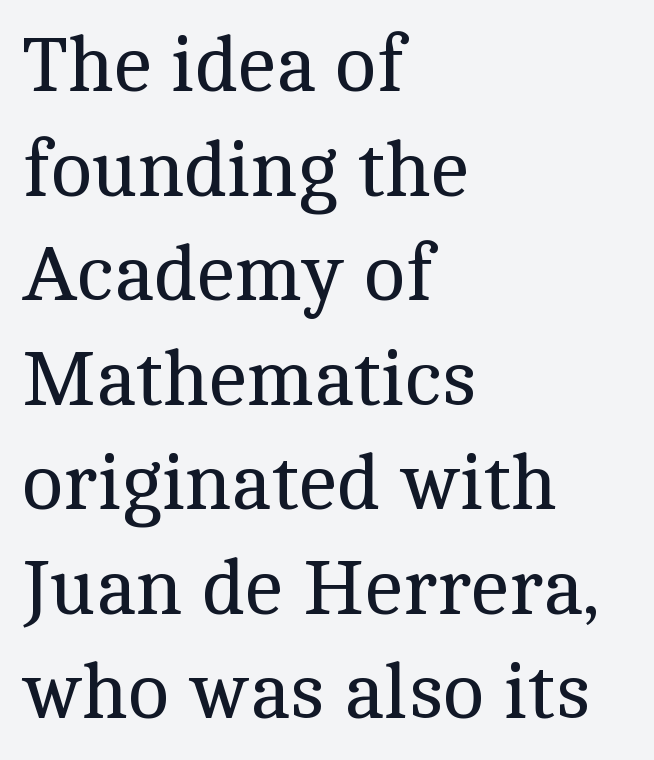
The image shows 78 px regular-weight serif type, upright; set left-aligned, normal line spacing (1.34x), normal letter spacing, not underlined; a medium x-height.
